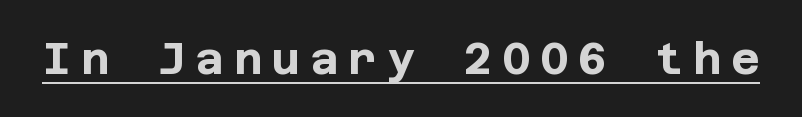
{"serif": "no", "italic": "no", "bold": "yes", "weight": "bold", "width": "normal", "stroke_contrast": "low", "x_height": "large", "underline": "yes", "letter_spacing": "wide", "letter_spacing_em": 0.22, "glyph_px": 44}
